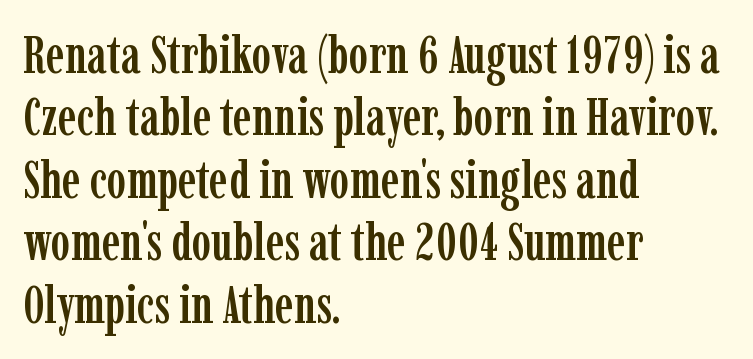
The passage shown is typed in a proportional face where columns would drift. There is no visible air inserted between adjacent glyphs. Quick note: underline off. The font family rendered here belongs to the serif group.
